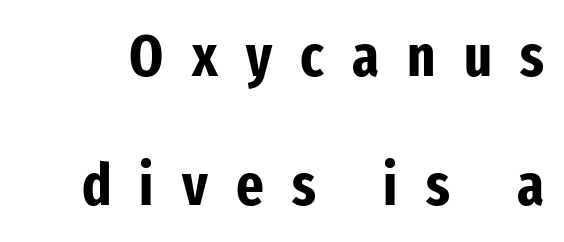
Note: no serifs on the glyphs. Summary of weight: heavy, a full bold. The baseline area is clear. Students, note that the glyphs here are deliberately spaced far apart. Do the characters align in a grid? No, the font is proportional. The specimen reads as upright at a glance.
